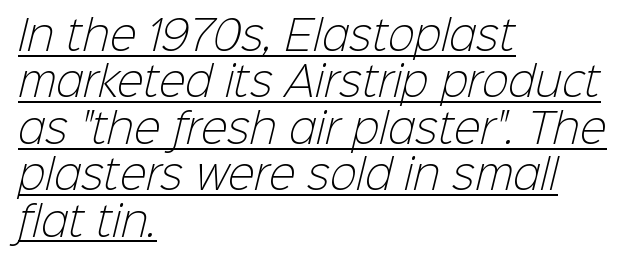
{"serif": "no", "bold": "no", "weight": "light", "width": "normal", "stroke_contrast": "low", "x_height": "medium", "monospaced": "no", "underline": "yes", "align": "left", "line_spacing_ratio": 1.16, "letter_spacing": "normal", "letter_spacing_em": 0.0, "glyph_px": 40}
